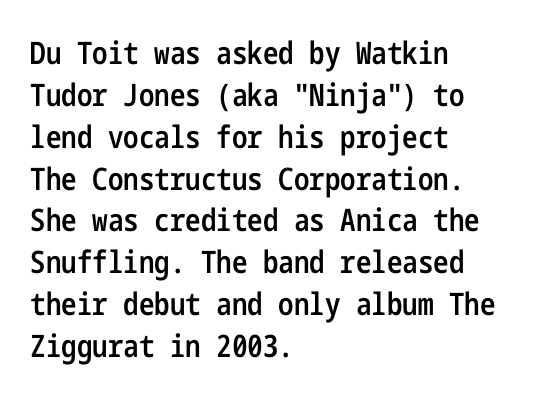
{"serif": "no", "italic": "no", "bold": "semi", "weight": "semibold", "width": "condensed", "stroke_contrast": "low", "x_height": "medium", "underline": "no", "align": "left", "line_spacing": "normal", "line_spacing_ratio": 1.35, "letter_spacing": "normal", "letter_spacing_em": 0.0, "glyph_px": 31}
